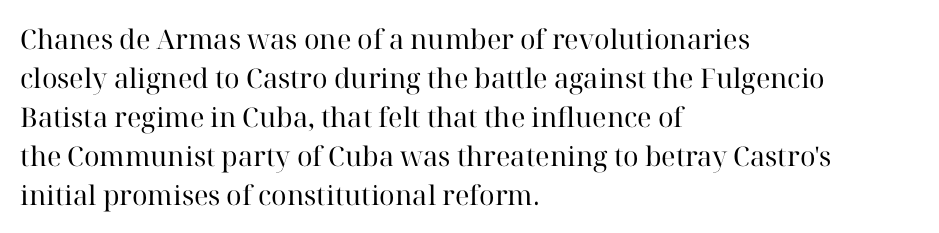
{"italic": "no", "bold": "no", "underline": "no", "align": "left", "line_spacing": "normal", "line_spacing_ratio": 1.44, "letter_spacing": "normal", "letter_spacing_em": 0.0, "glyph_px": 27}
